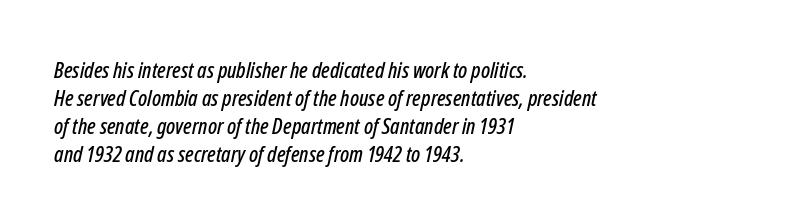
The image shows 22 px text type, italic (leaning right); set left-aligned, normal line spacing (1.27x), normal letter spacing, not underlined.
